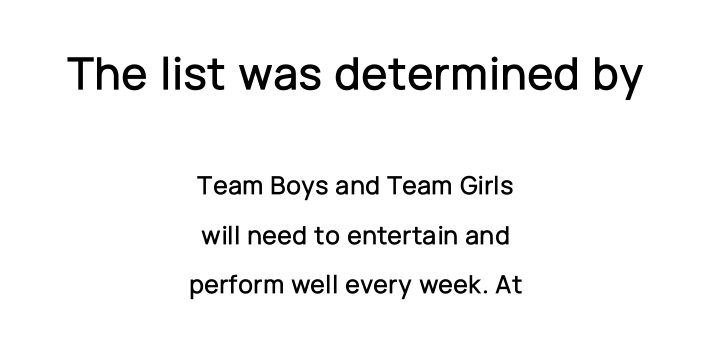
{"serif": "no", "italic": "no", "width": "normal", "stroke_contrast": "low", "x_height": "medium", "monospaced": "no", "underline": "no", "align": "center", "line_spacing_ratio": 1.83, "letter_spacing": "normal", "letter_spacing_em": 0.0, "larger_block": "first", "size_ratio": 1.78, "glyph_px": 48}
